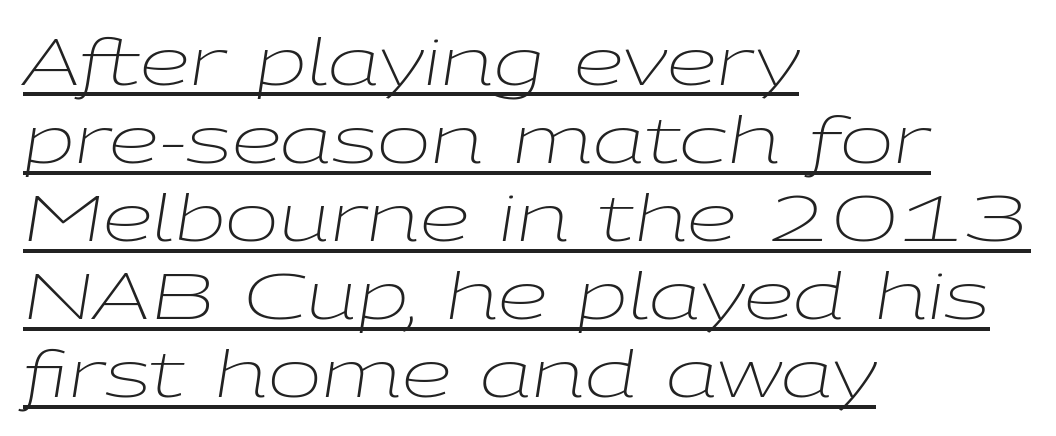
{"italic": "yes", "lean": "right", "slant_degrees": 9, "bold": "no", "weight": "light", "width": "wide", "stroke_contrast": "low", "x_height": "medium", "monospaced": "no", "underline": "yes", "align": "left", "line_spacing_ratio": 1.22, "letter_spacing": "normal", "letter_spacing_em": 0.0, "glyph_px": 64}
